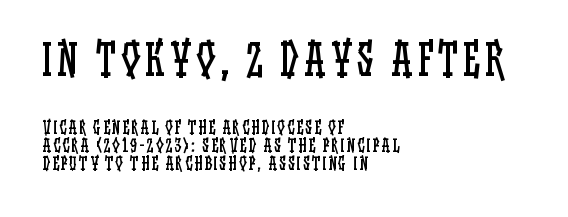
{"italic": "no", "bold": "no", "weight": "regular", "width": "condensed", "stroke_contrast": "low", "x_height": "large", "monospaced": "no", "underline": "no", "align": "left", "line_spacing": "tight", "line_spacing_ratio": 1.06, "larger_block": "first", "size_ratio": 2.47, "glyph_px": 42}
